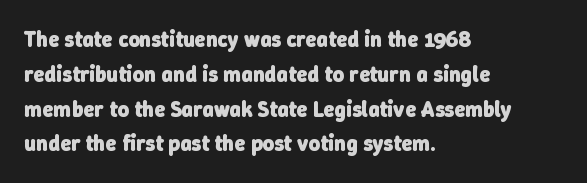
The image shows 22 px bold type; set left-aligned, normal line spacing (1.58x), normal letter spacing, not underlined.
